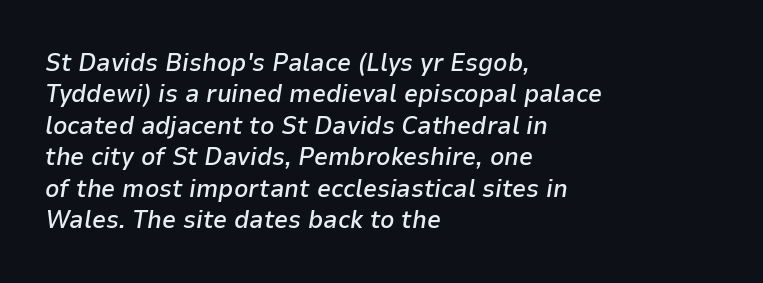
{"italic": "yes", "lean": "right", "slant_degrees": 9, "bold": "semi", "underline": "no", "align": "left", "line_spacing": "normal", "line_spacing_ratio": 1.26, "letter_spacing": "normal", "letter_spacing_em": 0.0, "glyph_px": 25}
